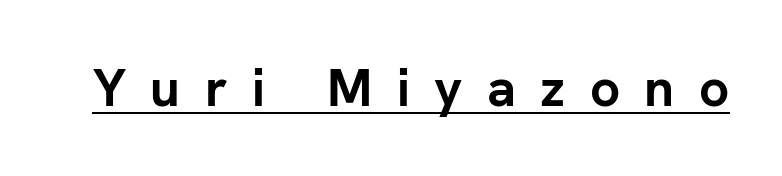
Q: Is the text bold? A: Yes.
Q: Is the text italic (slanted)? A: No, it is upright.
Q: Is the typeface a serif or a sans-serif typeface? A: Sans-serif.
Q: Is the text underlined? A: Yes.
Q: Is the spacing between letters normal or unusually wide? A: Unusually wide.
Q: Width (condensed, normal, or wide)? A: Normal.
Q: Stroke contrast? A: Low.
Q: x-height? A: Medium.
Q: Monospaced? A: No.
